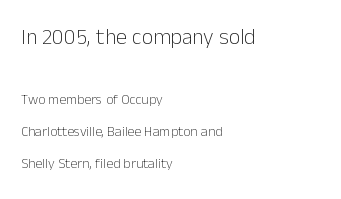
In this sample the first text group is rendered at the bigger scale. This block would shrink considerably if given ordinary leading; it's expanded now. When letters stand straight like this, we call the style roman or upright. Words float on clear page, feet unadorned.
